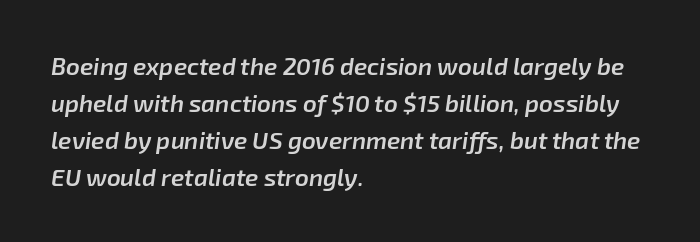
{"italic": "yes", "lean": "right", "slant_degrees": 8, "bold": "semi", "underline": "no", "align": "left", "line_spacing": "normal", "line_spacing_ratio": 1.54, "letter_spacing": "normal", "letter_spacing_em": 0.0, "glyph_px": 24}
